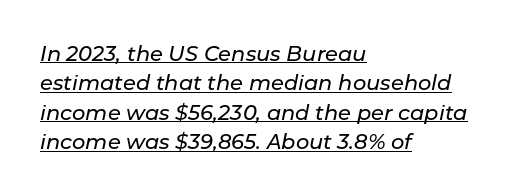
Q: Is the text italic (slanted)? A: Yes, it leans right by about 11 degrees.
Q: Is the text underlined? A: Yes.
Q: How is the paragraph aligned? A: Left-aligned.
Q: Is the spacing between letters normal or unusually wide? A: Normal.
Q: Is the spacing between lines tight, normal or loose? A: Normal.
